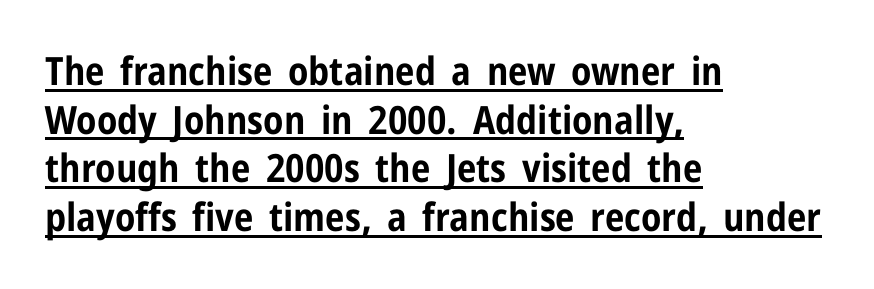
{"serif": "no", "italic": "no", "bold": "yes", "weight": "bold", "width": "condensed", "stroke_contrast": "low", "x_height": "medium", "monospaced": "no", "underline": "yes", "align": "left", "line_spacing": "normal", "line_spacing_ratio": 1.25, "letter_spacing": "normal", "letter_spacing_em": 0.0, "glyph_px": 39}
